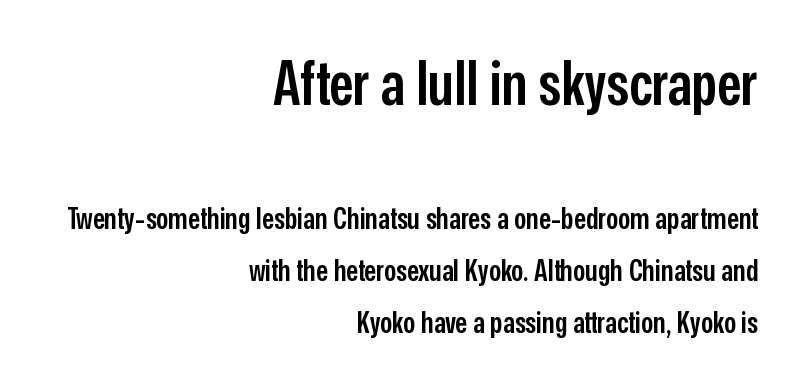
Q: Is the text bold? A: Semi-bold.
Q: Is the text italic (slanted)? A: No, it is upright.
Q: Is the typeface a serif or a sans-serif typeface? A: Sans-serif.
Q: Is the text underlined? A: No.
Q: How is the paragraph aligned? A: Right-aligned.
Q: Is the spacing between letters normal or unusually wide? A: Normal.
Q: Which block of text is set in a larger size, the first (top) or the second (bottom)? A: The first (top) one.
Q: Width (condensed, normal, or wide)? A: Condensed.
Q: Stroke contrast? A: Low.
Q: x-height? A: Medium.
Q: Monospaced? A: No.
